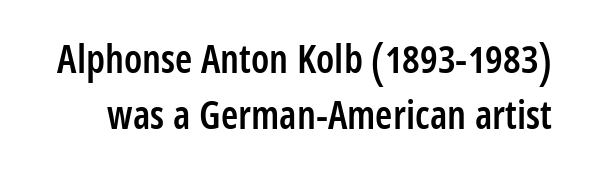
Q: Is the text bold? A: Semi-bold.
Q: Is the text italic (slanted)? A: No, it is upright.
Q: Is the typeface a serif or a sans-serif typeface? A: Sans-serif.
Q: Is the text underlined? A: No.
Q: Is the spacing between letters normal or unusually wide? A: Normal.
Q: Is the spacing between lines tight, normal or loose? A: Normal.
Q: Width (condensed, normal, or wide)? A: Condensed.
Q: Stroke contrast? A: Low.
Q: x-height? A: Medium.
Q: Monospaced? A: No.
